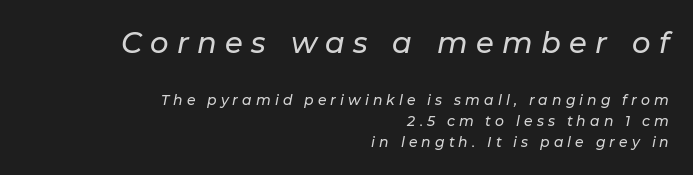
The image shows 29 px text type, italic (leaning right); set right-aligned, normal line spacing (1.5x), unusually wide letter spacing (+0.29 em), not underlined; the first (top) block is 2.07x larger; low stroke contrast and a medium x-height.
